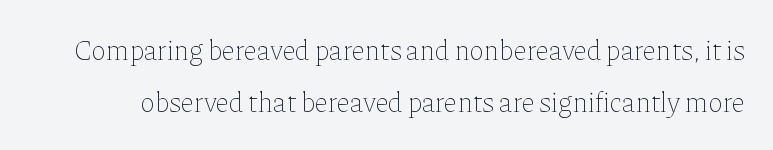
{"italic": "no", "bold": "no", "weight": "thin", "width": "normal", "stroke_contrast": "low", "x_height": "medium", "monospaced": "no", "underline": "no", "line_spacing_ratio": 1.86, "letter_spacing": "normal", "letter_spacing_em": 0.0, "glyph_px": 28}
